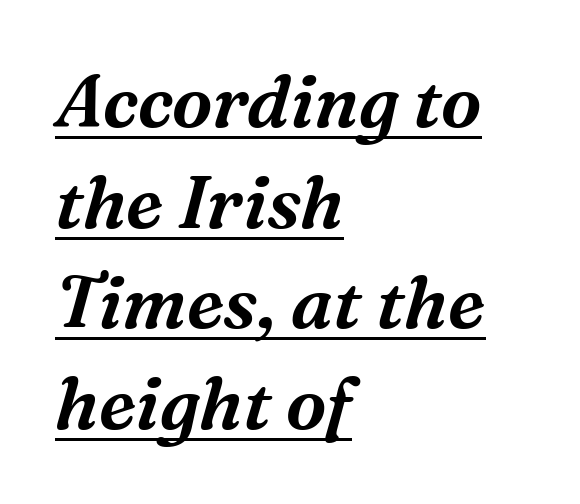
Q: Is the text italic (slanted)? A: Yes, it leans right by about 16 degrees.
Q: Is the typeface a serif or a sans-serif typeface? A: Serif.
Q: Is the text underlined? A: Yes.
Q: How is the paragraph aligned? A: Left-aligned.
Q: Is the spacing between letters normal or unusually wide? A: Normal.
Q: Is the spacing between lines tight, normal or loose? A: Normal.
Q: Width (condensed, normal, or wide)? A: Normal.
Q: Stroke contrast? A: Medium.
Q: x-height? A: Medium.
Q: Monospaced? A: No.
